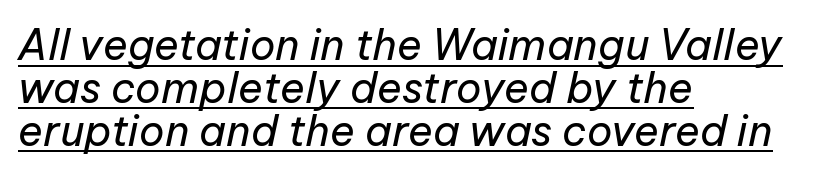
Q: Is the text bold? A: No.
Q: Is the text italic (slanted)? A: Yes, it leans right by about 12 degrees.
Q: Is the text underlined? A: Yes.
Q: How is the paragraph aligned? A: Left-aligned.
Q: Is the spacing between letters normal or unusually wide? A: Normal.
Q: Is the spacing between lines tight, normal or loose? A: Tight.
Q: Width (condensed, normal, or wide)? A: Normal.
Q: Stroke contrast? A: Low.
Q: x-height? A: Medium.
Q: Monospaced? A: No.
